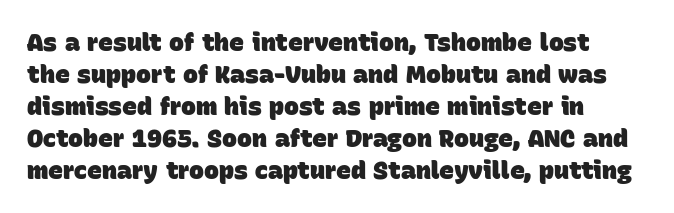
Q: Is the text bold? A: Yes.
Q: Is the text underlined? A: No.
Q: How is the paragraph aligned? A: Left-aligned.
Q: Is the spacing between letters normal or unusually wide? A: Normal.
Q: Is the spacing between lines tight, normal or loose? A: Normal.
